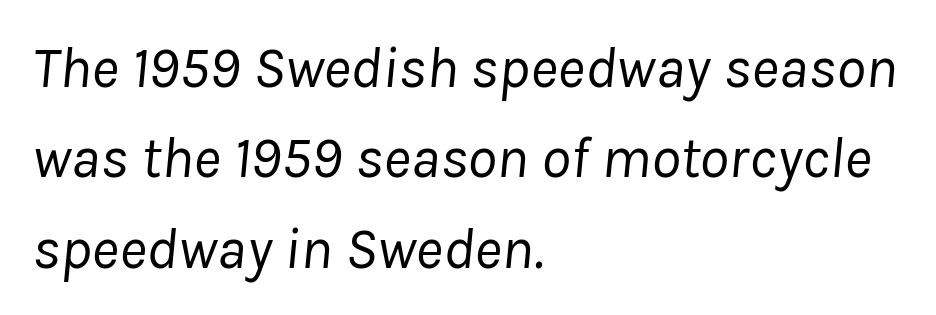
Underline: absent. Rows of type keep a routine distance in the vertical direction. Caption: standard tracking, unaltered. Weight: in the light-to-regular range. This sample has the flowing, uneven cadence of proportional lettering.
